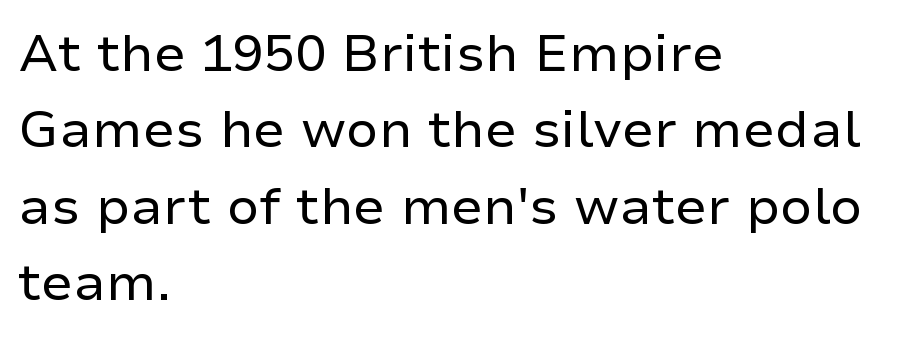
The lettering stays uniformly vertical, giving the passage a roman look. Stroke terminals: plain, sans-serif. Horizontal alignment here is leftward, the default for most running prose. Each word holds together tightly as a unit, with standard inter-letter gaps.
